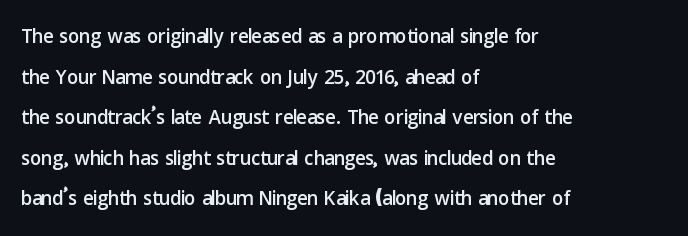
Q: Is the text italic (slanted)? A: No, it is upright.
Q: Is the typeface a serif or a sans-serif typeface? A: Sans-serif.
Q: Is the text underlined? A: No.
Q: How is the paragraph aligned? A: Left-aligned.
Q: Is the spacing between letters normal or unusually wide? A: Normal.
Q: Is the spacing between lines tight, normal or loose? A: Normal.
Q: Width (condensed, normal, or wide)? A: Normal.
Q: Stroke contrast? A: Low.
Q: x-height? A: Medium.
Q: Monospaced? A: No.
